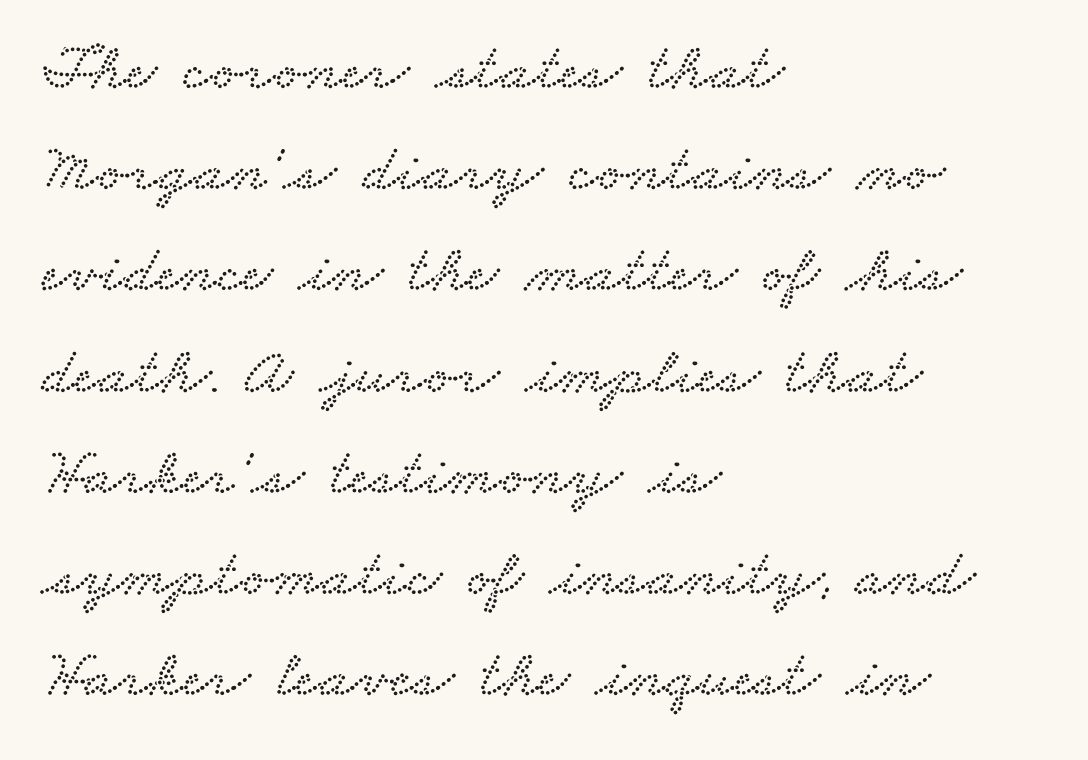
Q: Is the typeface a serif or a sans-serif typeface? A: Serif.
Q: Is the text underlined? A: No.
Q: How is the paragraph aligned? A: Left-aligned.
Q: Is the spacing between letters normal or unusually wide? A: Normal.
Q: Is the spacing between lines tight, normal or loose? A: Normal.
Q: Width (condensed, normal, or wide)? A: Wide.
Q: Stroke contrast? A: Low.
Q: x-height? A: Small.
Q: Monospaced? A: No.
